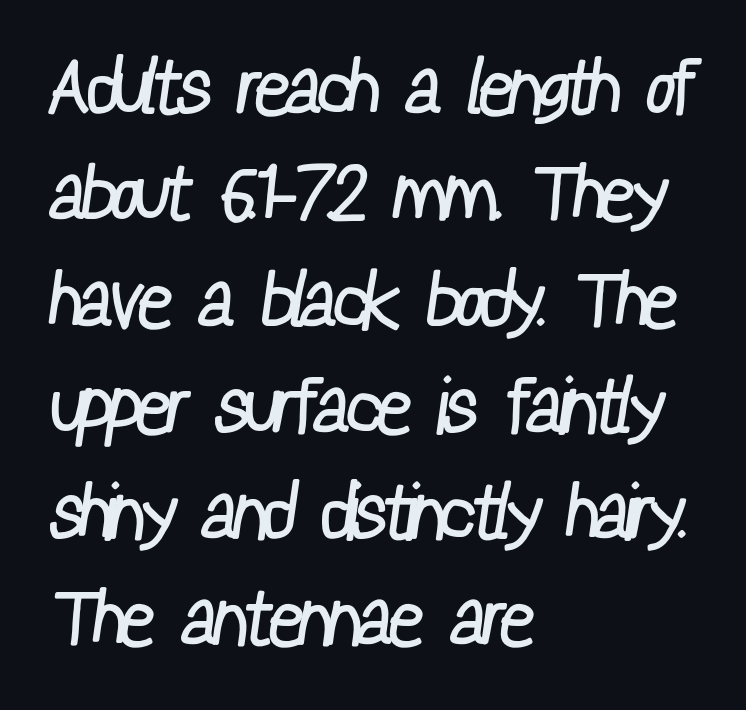
Notice how descenders clear the ascenders below comfortably — that's standard leading. A classic flush-left, rag-right setting is used for this passage. Observe the absence of serifs on each vertical stroke in this sample. Unmarked baselines from the first word to the last.
